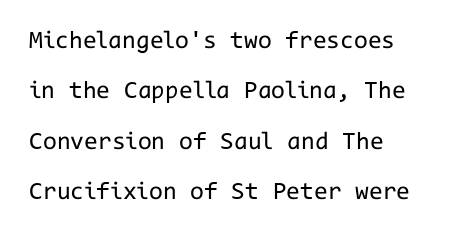
The image shows 25 px text type, upright; set loose line spacing (2.02x), normal letter spacing, not underlined.
